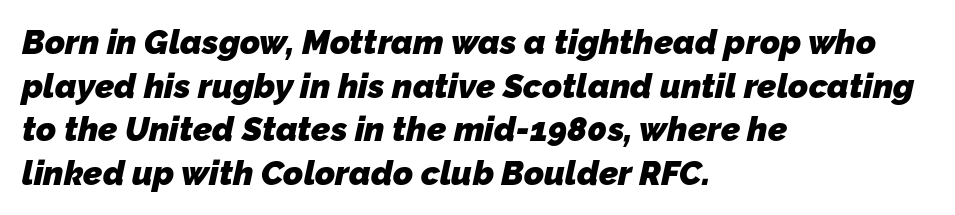
Q: Is the text bold? A: Yes.
Q: Is the typeface a serif or a sans-serif typeface? A: Sans-serif.
Q: Is the text underlined? A: No.
Q: How is the paragraph aligned? A: Left-aligned.
Q: Is the spacing between letters normal or unusually wide? A: Normal.
Q: Is the spacing between lines tight, normal or loose? A: Normal.
Q: Width (condensed, normal, or wide)? A: Normal.
Q: Stroke contrast? A: Low.
Q: x-height? A: Medium.
Q: Monospaced? A: No.
